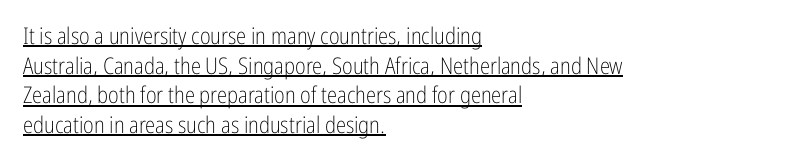
{"italic": "no", "bold": "no", "underline": "yes", "align": "left", "line_spacing": "normal", "line_spacing_ratio": 1.29, "letter_spacing": "normal", "letter_spacing_em": 0.0, "glyph_px": 23}
